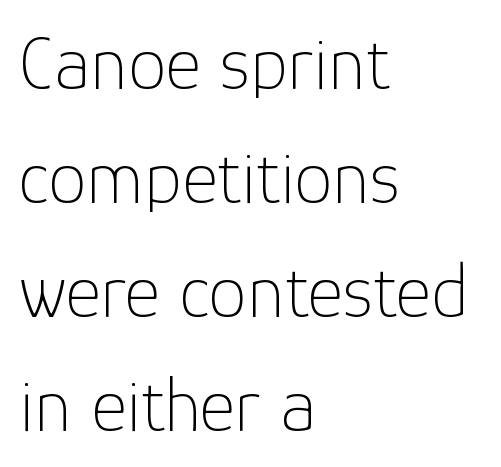
Q: Is the text bold? A: No.
Q: Is the text italic (slanted)? A: No, it is upright.
Q: Is the typeface a serif or a sans-serif typeface? A: Sans-serif.
Q: Is the text underlined? A: No.
Q: How is the paragraph aligned? A: Left-aligned.
Q: Is the spacing between letters normal or unusually wide? A: Normal.
Q: Is the spacing between lines tight, normal or loose? A: Normal.
Q: Width (condensed, normal, or wide)? A: Normal.
Q: Stroke contrast? A: Low.
Q: x-height? A: Medium.
Q: Monospaced? A: No.
